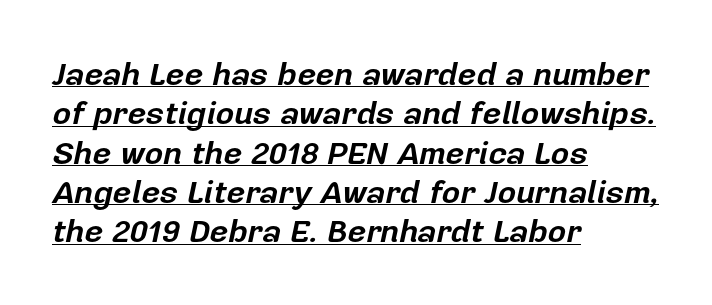
Q: Is the text bold? A: Yes.
Q: Is the text italic (slanted)? A: Yes, it leans right by about 12 degrees.
Q: Is the text underlined? A: Yes.
Q: How is the paragraph aligned? A: Left-aligned.
Q: Is the spacing between letters normal or unusually wide? A: Normal.
Q: Width (condensed, normal, or wide)? A: Normal.
Q: Stroke contrast? A: Low.
Q: x-height? A: Medium.
Q: Monospaced? A: No.
